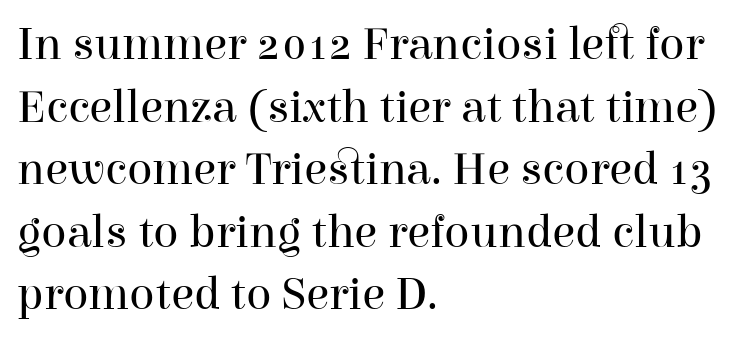
The rows are spaced the way most documents space them. No extra ink here — the face is not bold. If you drew a ruler down the left edge, every line would touch it. Characters follow at the spacing the type designer built in. Each letter keeps its own natural width here, so spacing adapts to shape. Does the type have serifs? Yes, each stem ends in a small foot.
